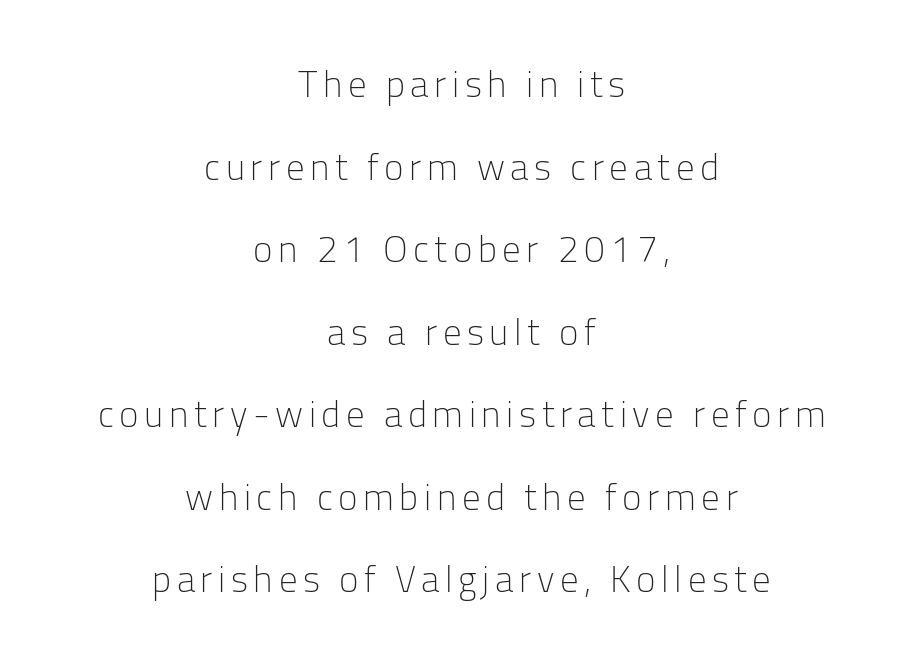
The image shows 37 px light sans-serif type, upright; set centered, loose line spacing (2.23x), not underlined; low stroke contrast and a medium x-height.
